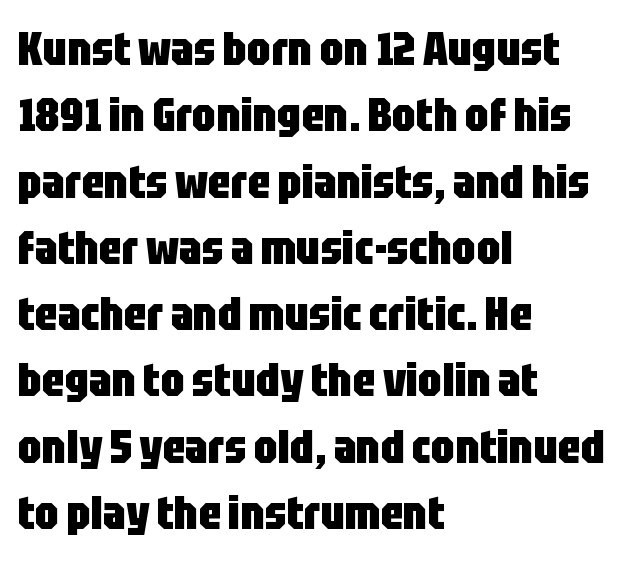
Is there much room between lines? A standard amount, neither cramped nor airy. The area under the type is left untouched. Notice how thick the strokes are: this is what a full bold looks like. A typesetter would call this proportional, since set widths differ per character. This is roman type, the default non-slanted kind. Observe the ordinary spacing: letters are neighbours, not strangers.
